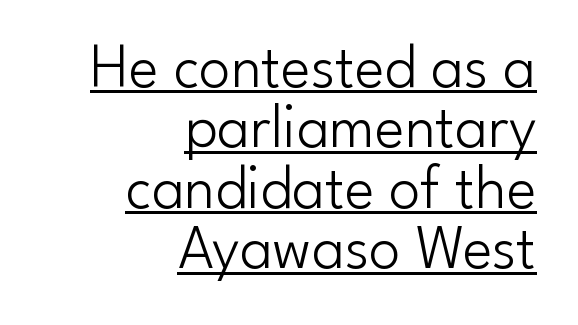
Default kerning and tracking; the words read as compact shapes. These lines are composed in type without serifs. Italic: no, the glyphs are upright roman. Line endings align vertically; line beginnings do not. Stroke thickness stays within the range of a standard reading face or lighter.
